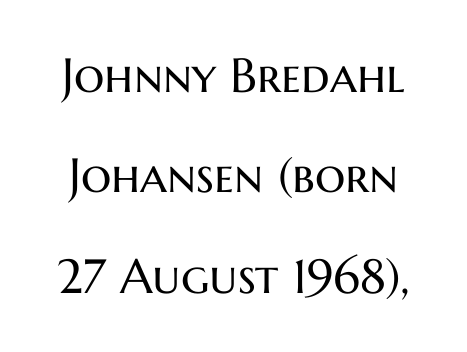
Q: Is the text bold? A: No.
Q: Is the text italic (slanted)? A: No, it is upright.
Q: Is the typeface a serif or a sans-serif typeface? A: Sans-serif.
Q: Is the text underlined? A: No.
Q: Is the spacing between letters normal or unusually wide? A: Normal.
Q: Is the spacing between lines tight, normal or loose? A: Loose.
Q: Width (condensed, normal, or wide)? A: Normal.
Q: Stroke contrast? A: Medium.
Q: x-height? A: Medium.
Q: Monospaced? A: No.
